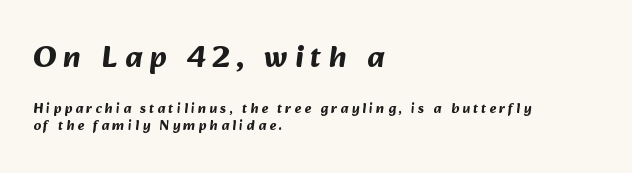
{"serif": "no", "bold": "yes", "weight": "bold", "width": "normal", "stroke_contrast": "medium", "x_height": "medium", "monospaced": "no", "underline": "no", "align": "left", "line_spacing": "normal", "line_spacing_ratio": 1.25, "letter_spacing": "wide", "letter_spacing_em": 0.23, "larger_block": "first", "size_ratio": 2.21, "glyph_px": 31}
